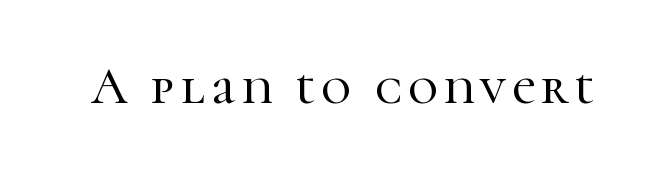
Q: Is the text italic (slanted)? A: No, it is upright.
Q: Is the typeface a serif or a sans-serif typeface? A: Serif.
Q: Is the text underlined? A: No.
Q: Width (condensed, normal, or wide)? A: Normal.
Q: Stroke contrast? A: High.
Q: x-height? A: Medium.
Q: Monospaced? A: No.
